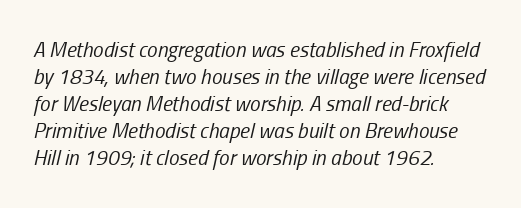
Q: Is the text bold? A: No.
Q: Is the text italic (slanted)? A: Yes, it leans right by about 13 degrees.
Q: Is the text underlined? A: No.
Q: How is the paragraph aligned? A: Left-aligned.
Q: Is the spacing between letters normal or unusually wide? A: Normal.
Q: Is the spacing between lines tight, normal or loose? A: Normal.
